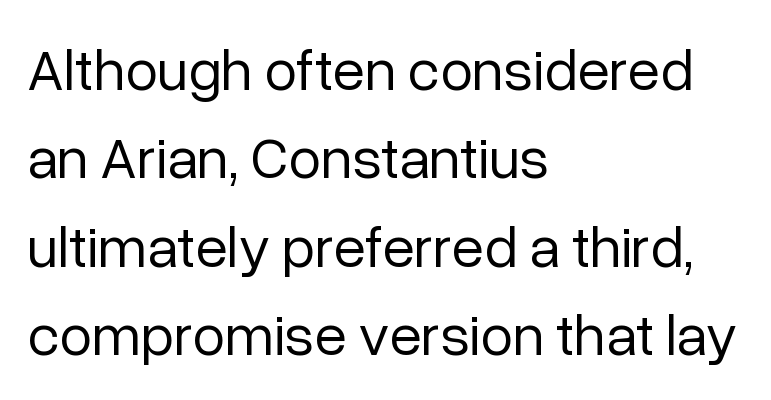
Q: Is the text bold? A: No.
Q: Is the text italic (slanted)? A: No, it is upright.
Q: Is the typeface a serif or a sans-serif typeface? A: Sans-serif.
Q: Is the text underlined? A: No.
Q: How is the paragraph aligned? A: Left-aligned.
Q: Is the spacing between letters normal or unusually wide? A: Normal.
Q: Is the spacing between lines tight, normal or loose? A: Normal.
Q: Width (condensed, normal, or wide)? A: Normal.
Q: Stroke contrast? A: Low.
Q: x-height? A: Medium.
Q: Monospaced? A: No.
